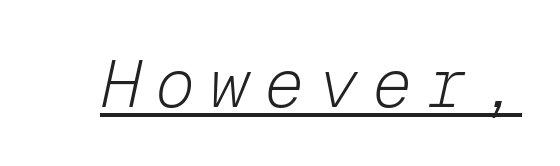
Q: Is the text bold? A: No.
Q: Is the text italic (slanted)? A: Yes, it leans right by about 12 degrees.
Q: Is the text underlined? A: Yes.
Q: Is the spacing between letters normal or unusually wide? A: Unusually wide.
Q: Width (condensed, normal, or wide)? A: Normal.
Q: Stroke contrast? A: Low.
Q: x-height? A: Medium.
Q: Monospaced? A: Yes.
